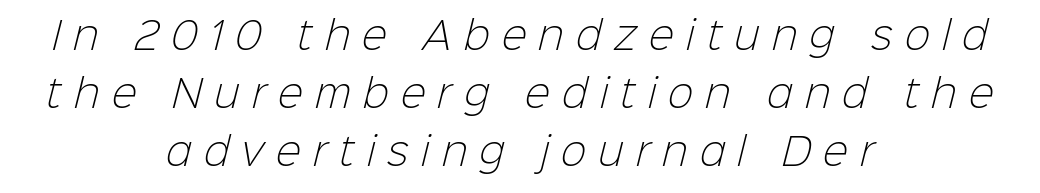
{"serif": "no", "bold": "no", "weight": "light", "width": "normal", "stroke_contrast": "low", "x_height": "medium", "monospaced": "no", "underline": "no", "align": "center", "line_spacing": "normal", "line_spacing_ratio": 1.52, "letter_spacing": "wide", "letter_spacing_em": 0.32, "glyph_px": 38}
